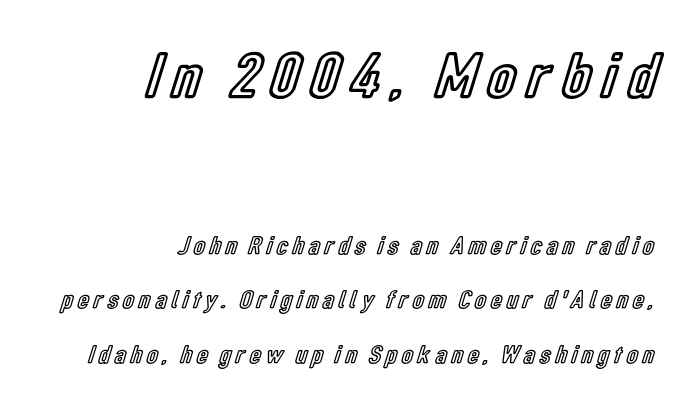
{"width": "condensed", "x_height": "medium", "monospaced": "no", "underline": "no", "align": "right", "line_spacing": "loose", "line_spacing_ratio": 2.09, "larger_block": "first", "size_ratio": 2.5, "glyph_px": 65}
